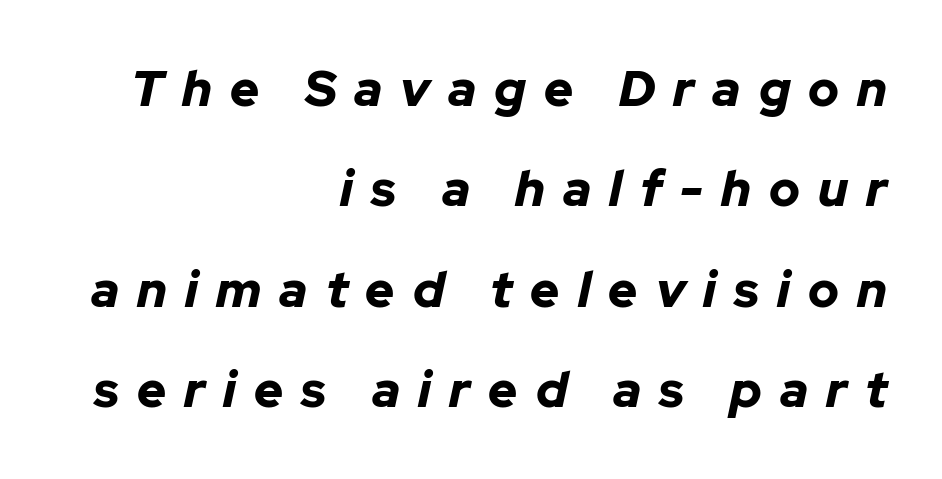
The image shows 50 px bold type, italic (leaning right); set right-aligned, loose line spacing (2.01x), unusually wide letter spacing (+0.36 em), not underlined; low stroke contrast and a medium x-height.
